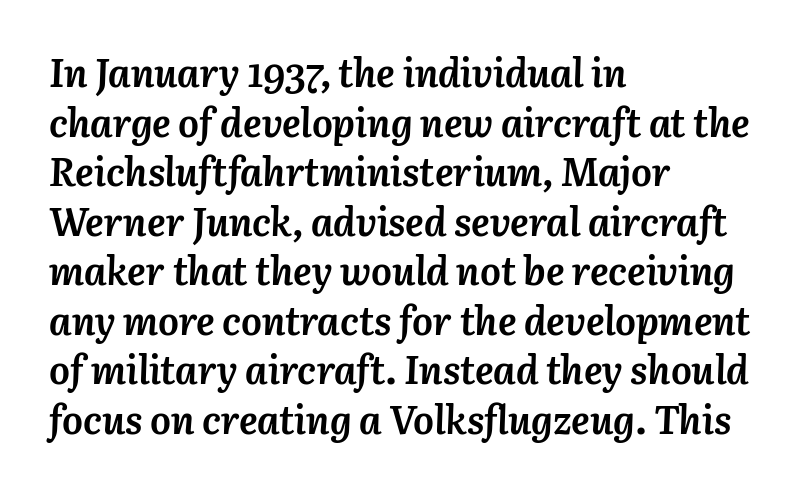
Inter-character spacing is left at the font's built-in metrics. The words here are not underlined. Where is the straight margin? On the left. Compared with typical paragraphs, the rows here are spaced about the same. These lines are rendered in a variable-pitch font. Its strokes are broad and dark, the hallmark of bold type.
